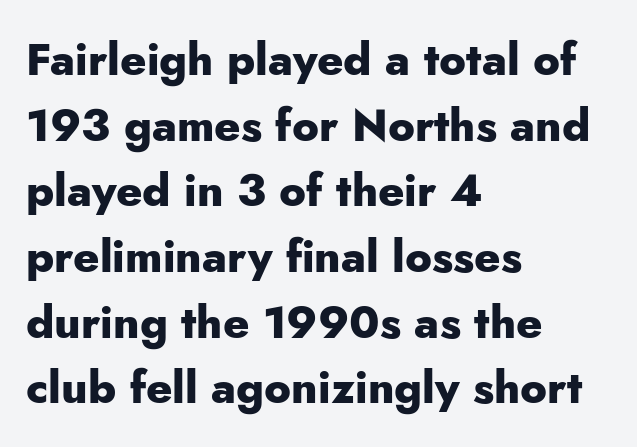
The image shows 45 px heavy sans-serif type, upright; set left-aligned, normal line spacing (1.46x), normal letter spacing, not underlined; low stroke contrast and a small x-height.
